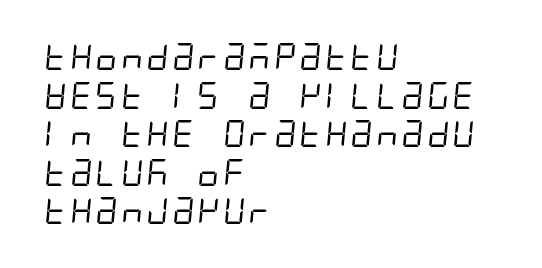
The image shows 27 px text type; set left-aligned, normal line spacing (1.43x), normal letter spacing, not underlined.
